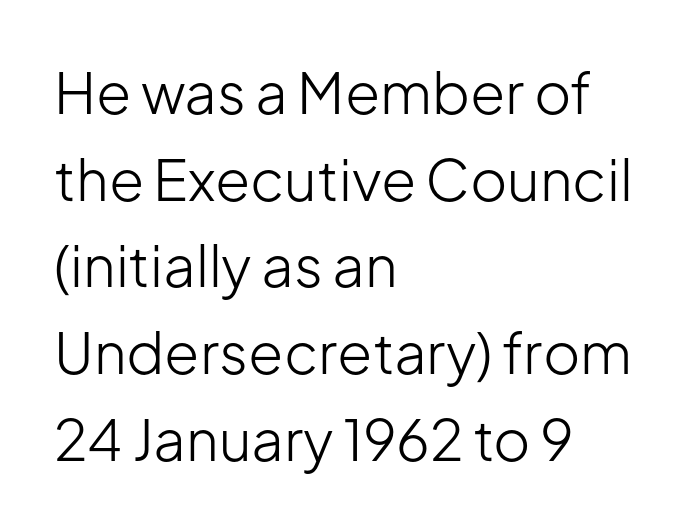
Q: Is the text bold? A: No.
Q: Is the text italic (slanted)? A: No, it is upright.
Q: Is the typeface a serif or a sans-serif typeface? A: Sans-serif.
Q: Is the text underlined? A: No.
Q: How is the paragraph aligned? A: Left-aligned.
Q: Is the spacing between letters normal or unusually wide? A: Normal.
Q: Is the spacing between lines tight, normal or loose? A: Normal.
Q: Width (condensed, normal, or wide)? A: Normal.
Q: Stroke contrast? A: Low.
Q: x-height? A: Medium.
Q: Monospaced? A: No.
